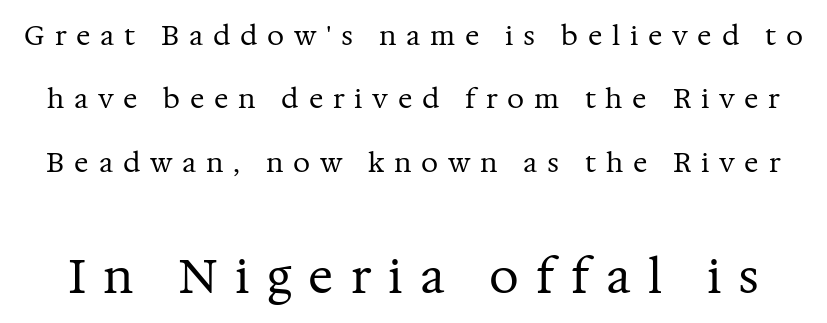
{"serif": "yes", "italic": "no", "bold": "no", "weight": "regular", "width": "normal", "stroke_contrast": "medium", "x_height": "medium", "monospaced": "no", "underline": "no", "line_spacing": "loose", "line_spacing_ratio": 2.35, "letter_spacing": "wide", "letter_spacing_em": 0.36, "larger_block": "second", "size_ratio": 1.74, "glyph_px": 47}
